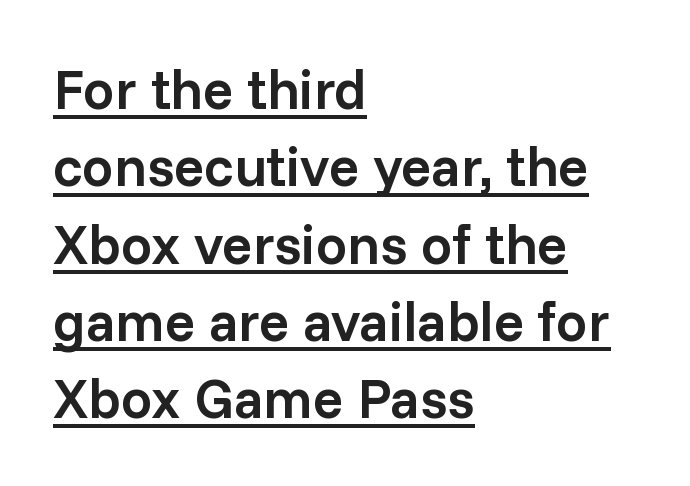
Q: Is the text bold? A: Semi-bold.
Q: Is the text italic (slanted)? A: No, it is upright.
Q: Is the typeface a serif or a sans-serif typeface? A: Sans-serif.
Q: Is the text underlined? A: Yes.
Q: How is the paragraph aligned? A: Left-aligned.
Q: Is the spacing between letters normal or unusually wide? A: Normal.
Q: Is the spacing between lines tight, normal or loose? A: Normal.
Q: Width (condensed, normal, or wide)? A: Normal.
Q: Stroke contrast? A: Low.
Q: x-height? A: Medium.
Q: Monospaced? A: No.
